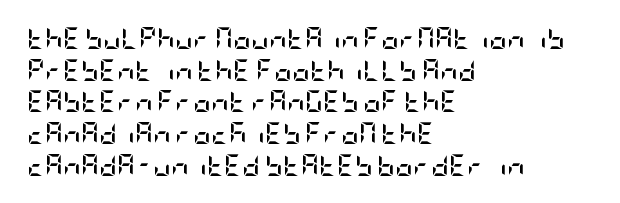
{"italic": "no", "bold": "yes", "underline": "no", "align": "left", "line_spacing": "normal", "line_spacing_ratio": 1.44, "letter_spacing": "normal", "letter_spacing_em": 0.0, "glyph_px": 22}
